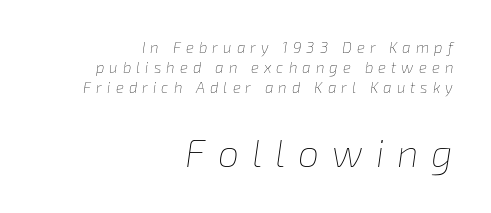
Q: Is the text bold? A: No.
Q: Is the text italic (slanted)? A: Yes, it leans right by about 8 degrees.
Q: Is the text underlined? A: No.
Q: How is the paragraph aligned? A: Right-aligned.
Q: Is the spacing between letters normal or unusually wide? A: Unusually wide.
Q: Is the spacing between lines tight, normal or loose? A: Normal.
Q: Which block of text is set in a larger size, the first (top) or the second (bottom)? A: The second (bottom) one.
Q: Width (condensed, normal, or wide)? A: Normal.
Q: Stroke contrast? A: Low.
Q: x-height? A: Medium.
Q: Monospaced? A: No.
